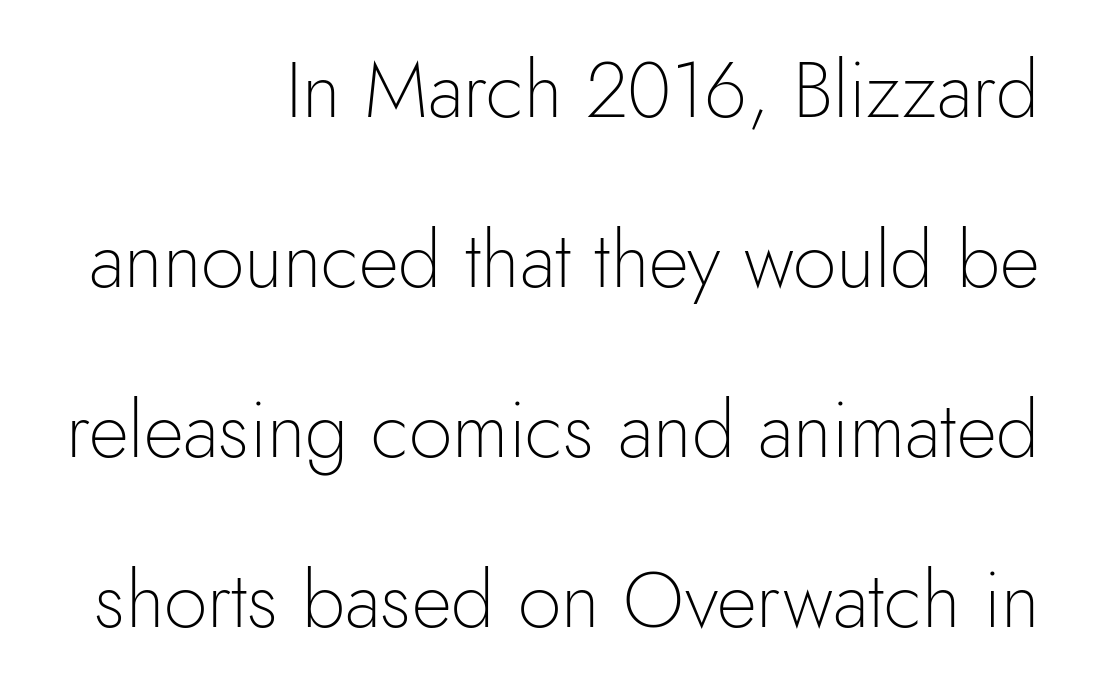
Q: Is the text bold? A: No.
Q: Is the text italic (slanted)? A: No, it is upright.
Q: Is the typeface a serif or a sans-serif typeface? A: Sans-serif.
Q: Is the text underlined? A: No.
Q: How is the paragraph aligned? A: Right-aligned.
Q: Is the spacing between letters normal or unusually wide? A: Normal.
Q: Is the spacing between lines tight, normal or loose? A: Loose.
Q: Width (condensed, normal, or wide)? A: Normal.
Q: x-height? A: Small.
Q: Monospaced? A: No.
